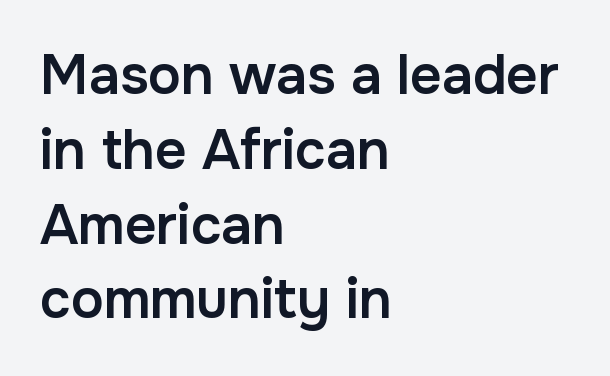
Short note: letters normally spaced. Varying glyph widths throughout — classic text-font behaviour. Stroke thickness is moderately raised; the sample reads as semibold. Which margin do the lines hug? The left one — the right edge is uneven.
